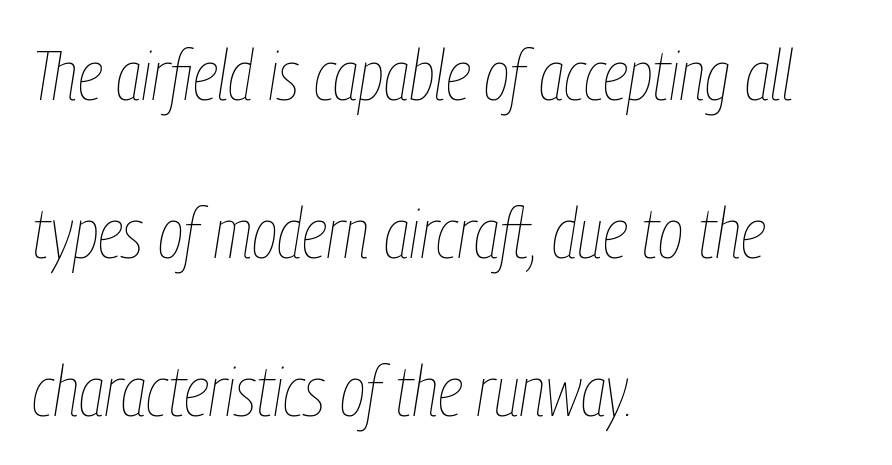
Q: Is the text bold? A: No.
Q: Is the text italic (slanted)? A: Yes, it leans right by about 9 degrees.
Q: Is the text underlined? A: No.
Q: How is the paragraph aligned? A: Left-aligned.
Q: Is the spacing between letters normal or unusually wide? A: Normal.
Q: Is the spacing between lines tight, normal or loose? A: Loose.
Q: Width (condensed, normal, or wide)? A: Condensed.
Q: Stroke contrast? A: Low.
Q: x-height? A: Medium.
Q: Monospaced? A: No.
